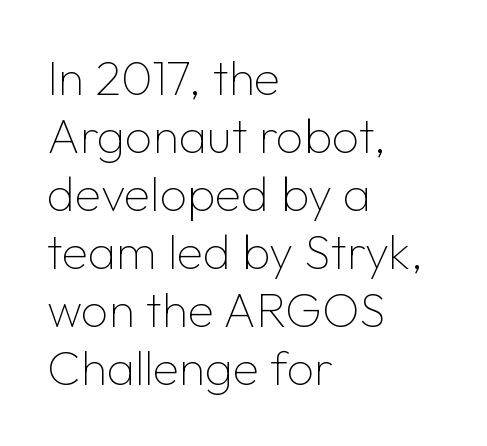
The lines are quadded left. No feet cap the strokes, marking this as sans-serif type. The type is set solid horizontally, with unmodified tracking. When letters stand straight like this, we call the style roman or upright. The letters advance in unequal steps, a hallmark of proportional type. Just letters on the line, the space beneath them empty.
